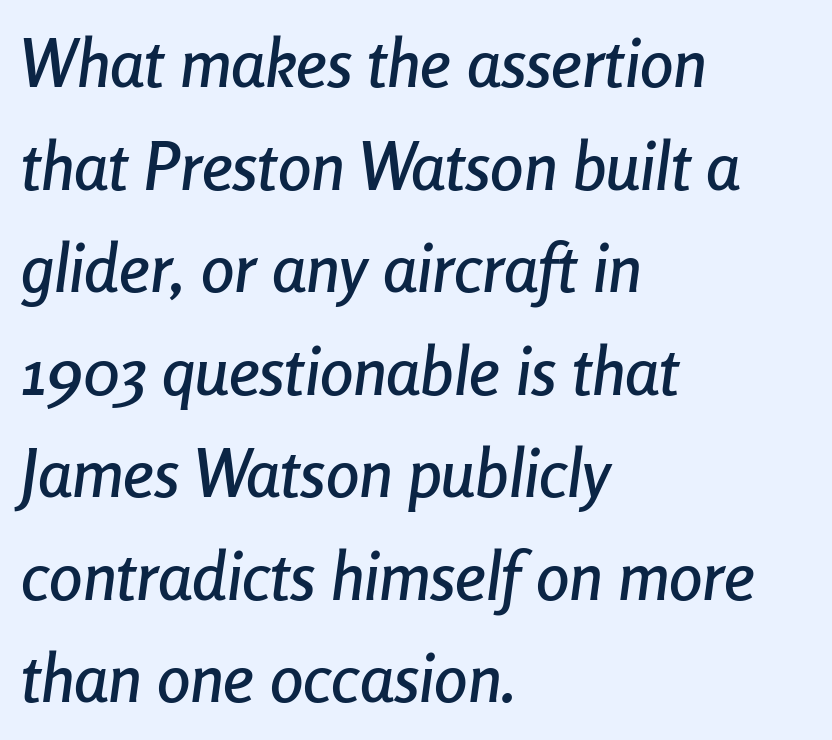
Glyph-to-glyph distance matches everyday printed text. The passage shown is not underscored anywhere. Compared with a centered layout, this one pins lines to the left instead. If you measured baseline to baseline, you'd find a middling distance. These lines are rendered in a variable-pitch font.
